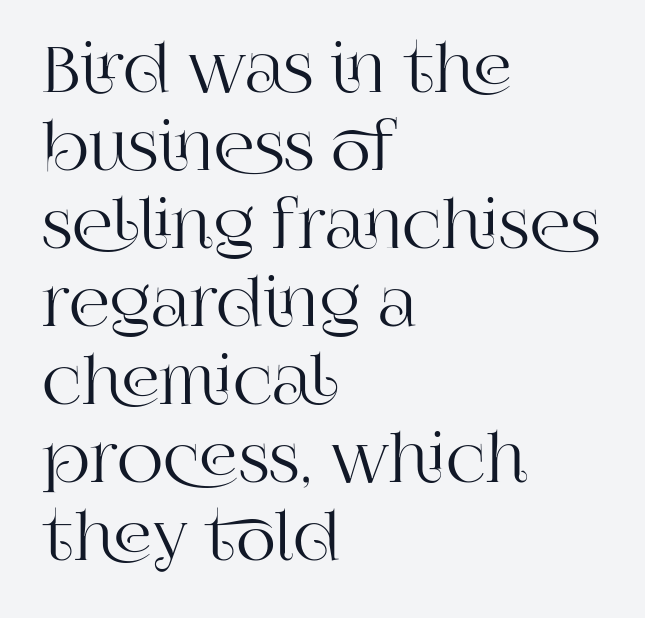
Q: Is the text italic (slanted)? A: No, it is upright.
Q: Is the typeface a serif or a sans-serif typeface? A: Serif.
Q: Is the text underlined? A: No.
Q: How is the paragraph aligned? A: Left-aligned.
Q: Is the spacing between letters normal or unusually wide? A: Normal.
Q: Width (condensed, normal, or wide)? A: Normal.
Q: Stroke contrast? A: High.
Q: x-height? A: Large.
Q: Monospaced? A: No.
